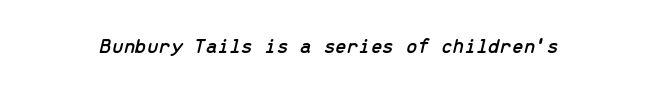
The image shows 21 px text type, italic (leaning right); set normal letter spacing, not underlined.
